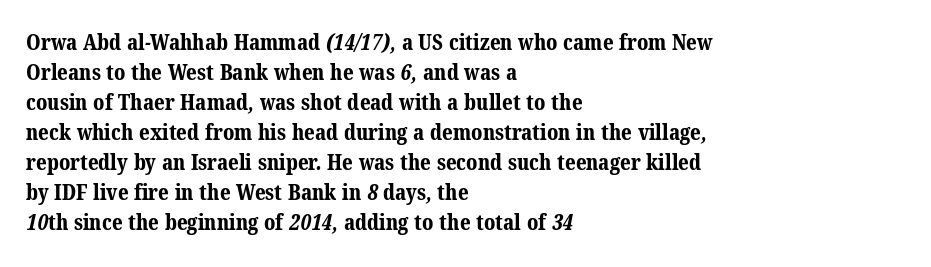
This sample uses plain, unmodified letter spacing. Successive baselines arrive at the customary interval. In terms of weight, the rendering is a true, heavy bold. Beneath every word, the page is bare. Where is the straight margin? On the left.
